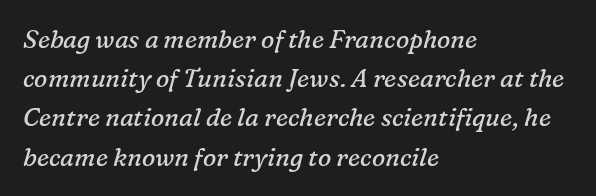
{"italic": "yes", "lean": "right", "slant_degrees": 16, "bold": "no", "underline": "no", "align": "left", "line_spacing": "normal", "line_spacing_ratio": 1.57, "letter_spacing": "normal", "letter_spacing_em": 0.0, "glyph_px": 25}
